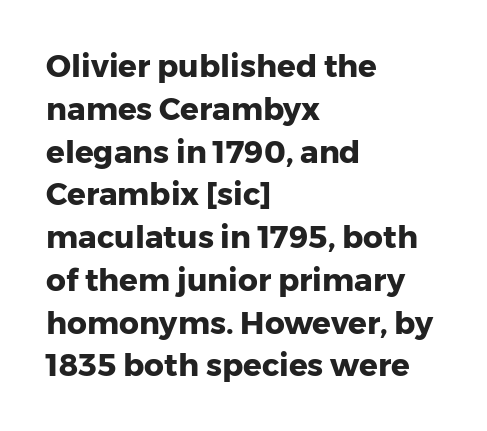
Q: Is the text bold? A: Yes.
Q: Is the text italic (slanted)? A: No, it is upright.
Q: Is the typeface a serif or a sans-serif typeface? A: Sans-serif.
Q: Is the text underlined? A: No.
Q: How is the paragraph aligned? A: Left-aligned.
Q: Is the spacing between letters normal or unusually wide? A: Normal.
Q: Is the spacing between lines tight, normal or loose? A: Normal.
Q: Width (condensed, normal, or wide)? A: Normal.
Q: Stroke contrast? A: Low.
Q: x-height? A: Medium.
Q: Monospaced? A: No.
